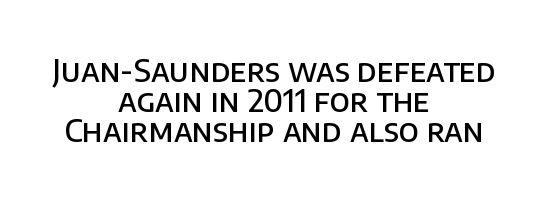
Q: Is the text bold? A: Semi-bold.
Q: Is the text italic (slanted)? A: No, it is upright.
Q: Is the typeface a serif or a sans-serif typeface? A: Sans-serif.
Q: Is the text underlined? A: No.
Q: How is the paragraph aligned? A: Centered.
Q: Is the spacing between letters normal or unusually wide? A: Normal.
Q: Is the spacing between lines tight, normal or loose? A: Tight.
Q: Width (condensed, normal, or wide)? A: Normal.
Q: Stroke contrast? A: Low.
Q: x-height? A: Large.
Q: Monospaced? A: No.
